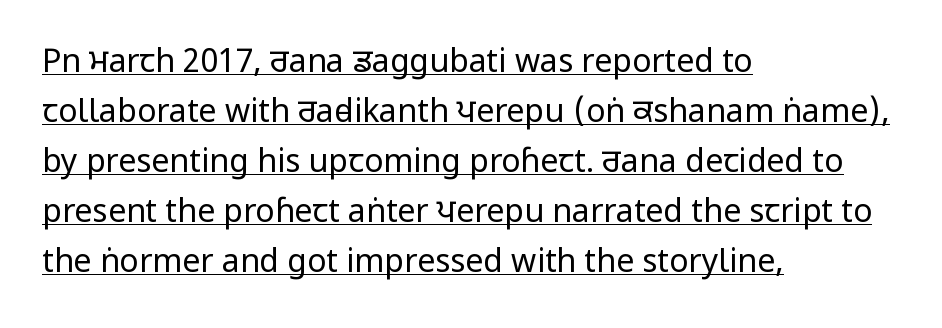
Q: Is the text bold? A: No.
Q: Is the text italic (slanted)? A: No, it is upright.
Q: Is the typeface a serif or a sans-serif typeface? A: Sans-serif.
Q: Is the text underlined? A: Yes.
Q: How is the paragraph aligned? A: Left-aligned.
Q: Is the spacing between letters normal or unusually wide? A: Normal.
Q: Is the spacing between lines tight, normal or loose? A: Normal.
Q: Width (condensed, normal, or wide)? A: Condensed.
Q: Stroke contrast? A: Low.
Q: x-height? A: Large.
Q: Monospaced? A: No.
